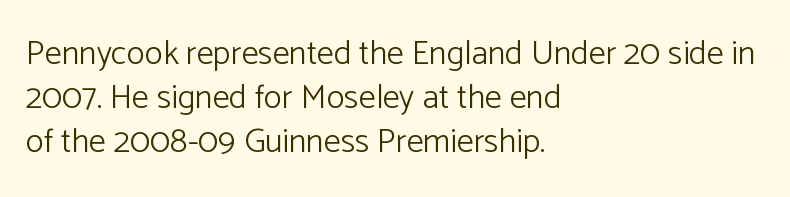
The image shows 34 px light sans-serif type, upright; set left-aligned, normal line spacing (1.29x), normal letter spacing, not underlined; low stroke contrast and a medium x-height.
